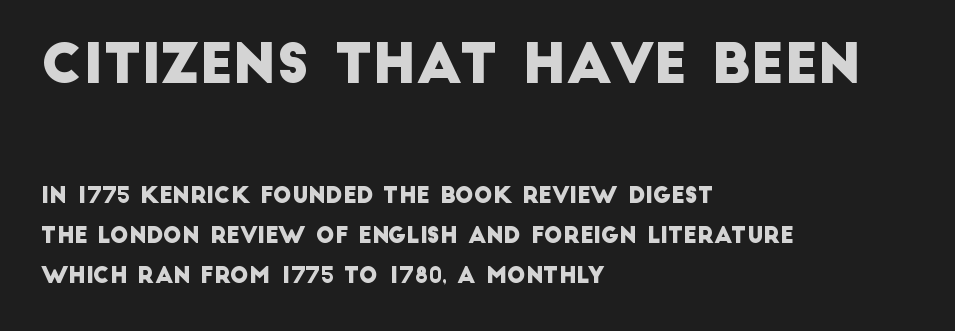
The image shows 55 px sans-serif type; set left-aligned, line spacing 1.83x, normal letter spacing, not underlined; the first (top) block is 2.5x larger; low stroke contrast and a large x-height.
